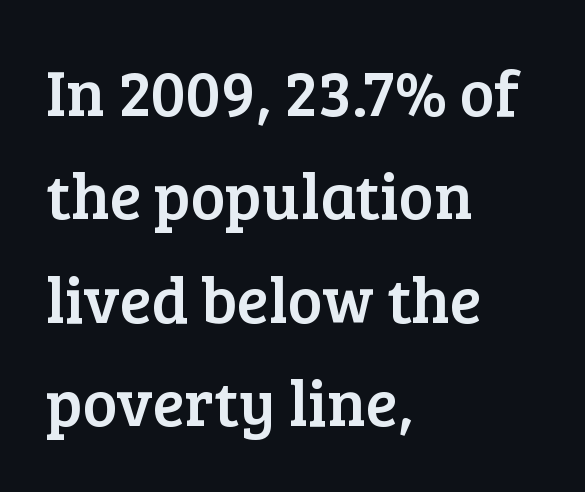
{"serif": "yes", "italic": "no", "width": "normal", "stroke_contrast": "low", "x_height": "medium", "monospaced": "no", "underline": "no", "align": "left", "line_spacing": "normal", "line_spacing_ratio": 1.59, "letter_spacing": "normal", "letter_spacing_em": 0.0, "glyph_px": 65}
